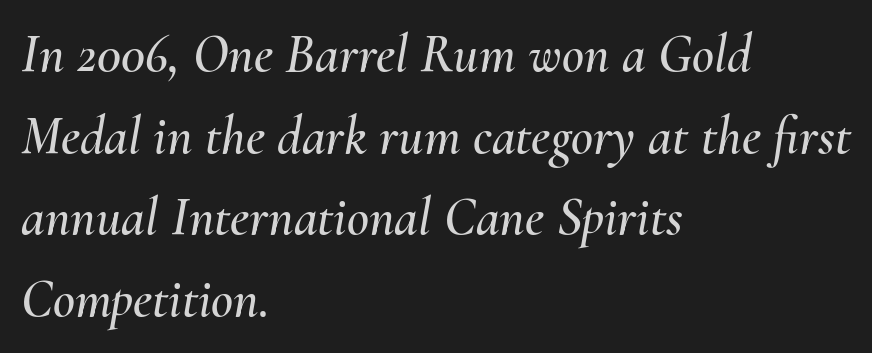
Q: Is the text italic (slanted)? A: Yes, it leans right by about 10 degrees.
Q: Is the text underlined? A: No.
Q: How is the paragraph aligned? A: Left-aligned.
Q: Is the spacing between letters normal or unusually wide? A: Normal.
Q: Is the spacing between lines tight, normal or loose? A: Normal.
Q: Width (condensed, normal, or wide)? A: Normal.
Q: Stroke contrast? A: Medium.
Q: x-height? A: Small.
Q: Monospaced? A: No.
